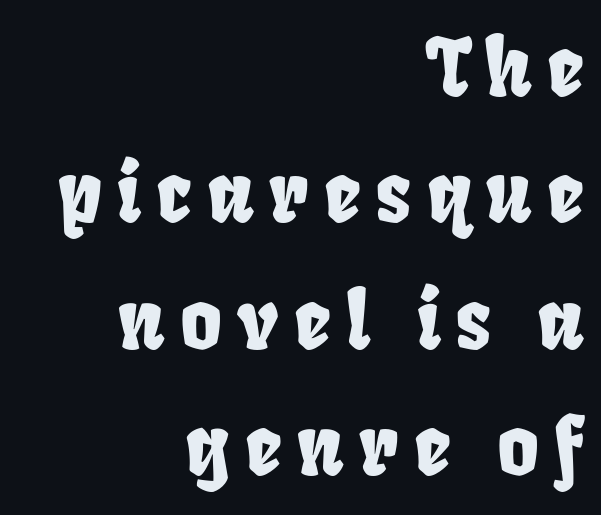
{"serif": "no", "width": "condensed", "stroke_contrast": "low", "x_height": "large", "monospaced": "no", "underline": "no", "align": "right", "line_spacing": "normal", "line_spacing_ratio": 1.58, "glyph_px": 80}
